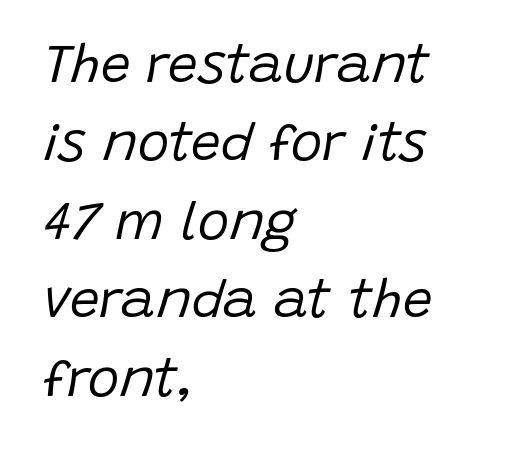
Q: Is the text bold? A: No.
Q: Is the text italic (slanted)? A: Yes, it leans right by about 15 degrees.
Q: Is the text underlined? A: No.
Q: How is the paragraph aligned? A: Left-aligned.
Q: Is the spacing between letters normal or unusually wide? A: Normal.
Q: Is the spacing between lines tight, normal or loose? A: Normal.
Q: Width (condensed, normal, or wide)? A: Normal.
Q: Stroke contrast? A: Low.
Q: x-height? A: Large.
Q: Monospaced? A: No.
